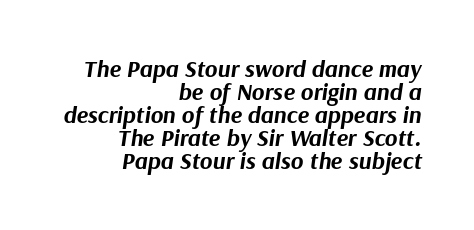
The characters look thick and weighty, a clear bold. The typesetter chose a ragged-left arrangement here. Summary of vertical rhythm: compact, with narrow interline spacing. Characters follow at the spacing the type designer built in. Honestly, there is no underline to notice here at all.
